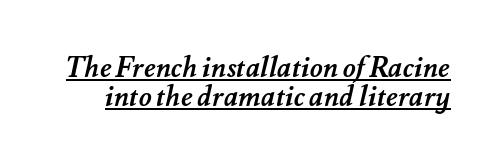
{"bold": "yes", "weight": "semibold", "width": "normal", "stroke_contrast": "medium", "x_height": "small", "monospaced": "no", "underline": "yes", "line_spacing": "tight", "line_spacing_ratio": 1.05, "letter_spacing": "normal", "letter_spacing_em": 0.0, "glyph_px": 28}
